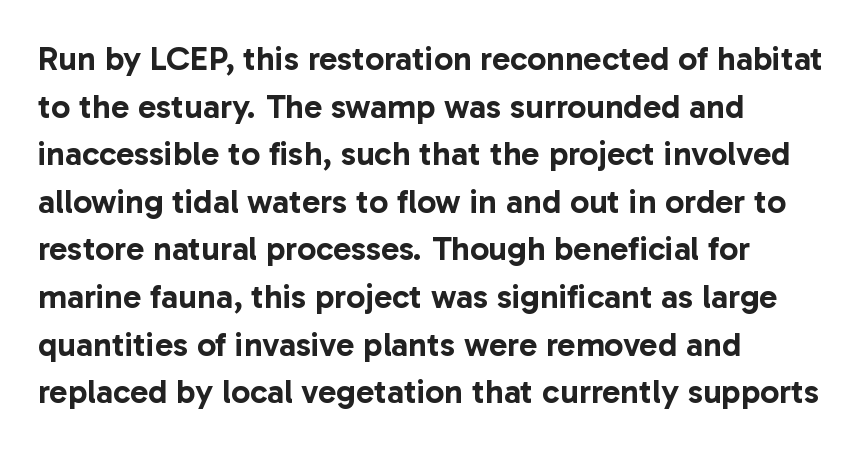
How would I describe the line gaps? Plain and ordinary. Think of a printed novel: that variable character pitch is what you see here. Does the type have serifs? No, each stem ends abruptly. Nobody drew a line under any word here.
